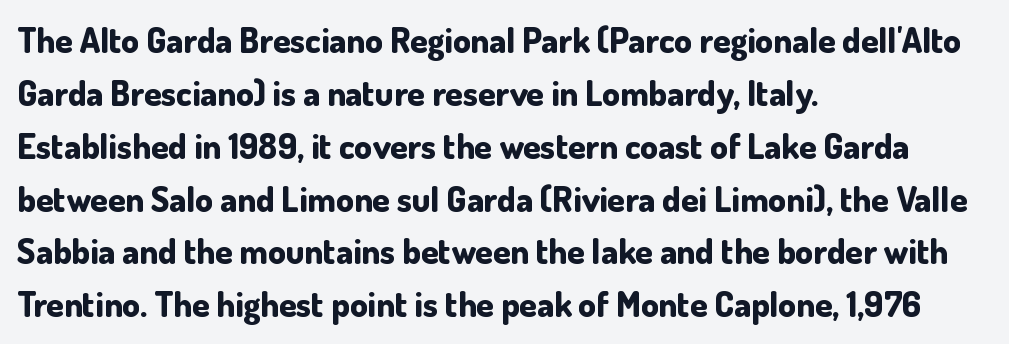
The image shows 35 px bold sans-serif type, upright; set left-aligned, normal line spacing (1.51x), normal letter spacing, not underlined; low stroke contrast and a small x-height.
